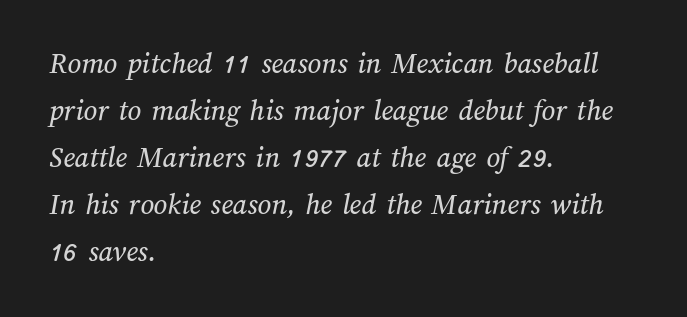
The letters sit at their default tracking, neither squeezed nor spread. The designer left line spacing at the default. The space directly below the letters is spotless. Casual observation: everything's shoved over to the left. Proportional: the letters do not fall into vertical columns.
